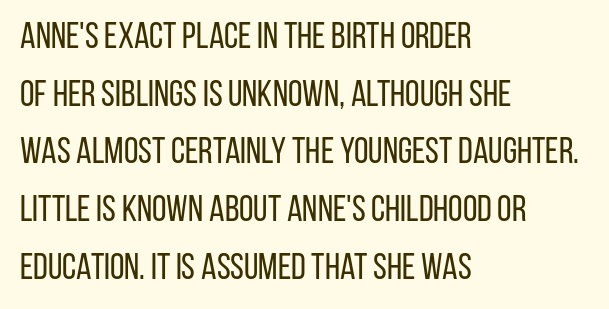
Q: Is the text bold? A: No.
Q: Is the text italic (slanted)? A: No, it is upright.
Q: Is the typeface a serif or a sans-serif typeface? A: Sans-serif.
Q: Is the text underlined? A: No.
Q: How is the paragraph aligned? A: Left-aligned.
Q: Is the spacing between letters normal or unusually wide? A: Normal.
Q: Is the spacing between lines tight, normal or loose? A: Normal.
Q: Width (condensed, normal, or wide)? A: Condensed.
Q: Stroke contrast? A: Low.
Q: x-height? A: Large.
Q: Monospaced? A: No.
